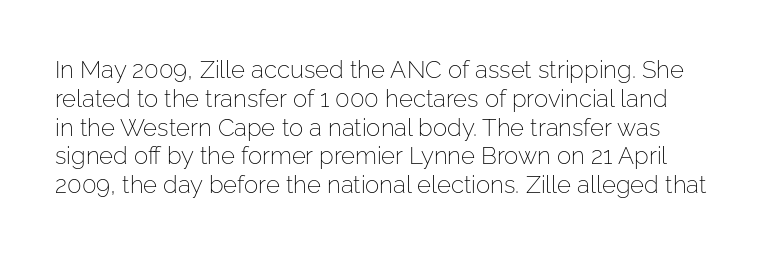
{"italic": "no", "bold": "no", "underline": "no", "line_spacing_ratio": 1.2, "letter_spacing": "normal", "letter_spacing_em": 0.0, "glyph_px": 24}
